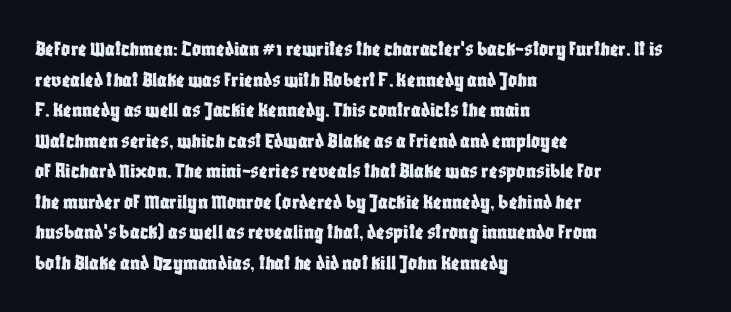
If you drew a line through each stem, it would be perfectly vertical. Honestly, the letter spacing is just normal — you wouldn't notice it. The words here are not underlined. Notice how the passage keeps a crisp vertical edge on the left only. Interline gaps are of average width in this sample.
